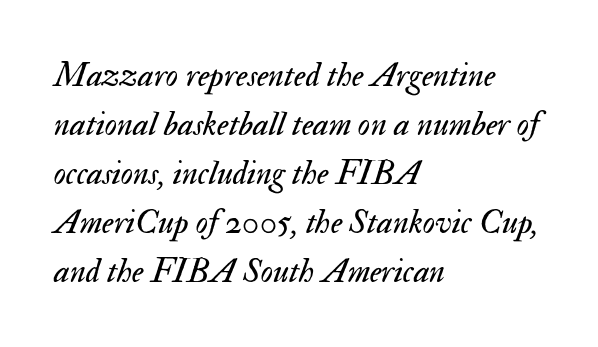
The image shows 34 px regular-weight type, italic (leaning right); set left-aligned, normal line spacing (1.44x), normal letter spacing, not underlined; medium stroke contrast and a small x-height.
